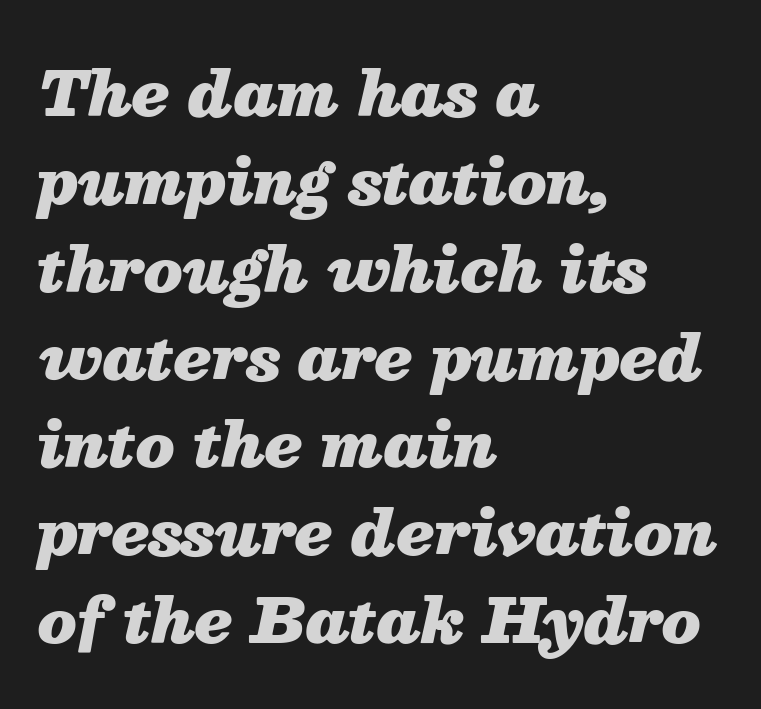
The words here are not underlined. The face used here is proportionally spaced, like ordinary book or web type. This is heavy type, rendered in bold. Teacher's note: observe the even left margin — that is flush-left alignment. Short note: letters normally spaced.
